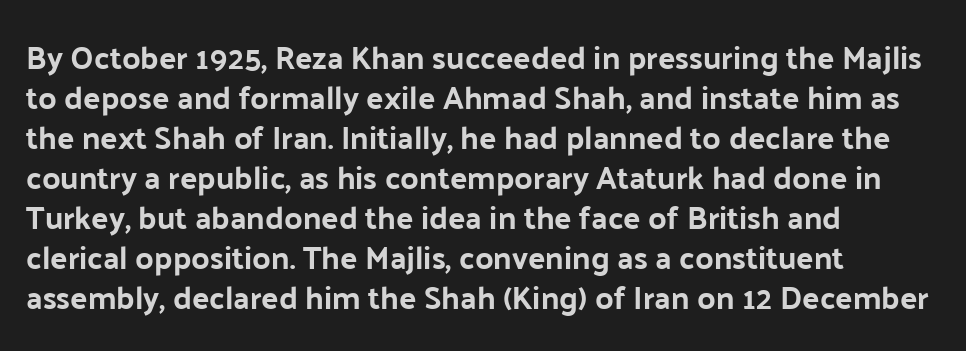
The image shows 32 px sans-serif type, upright; set left-aligned, normal line spacing (1.25x), normal letter spacing, not underlined; low stroke contrast and a medium x-height.
